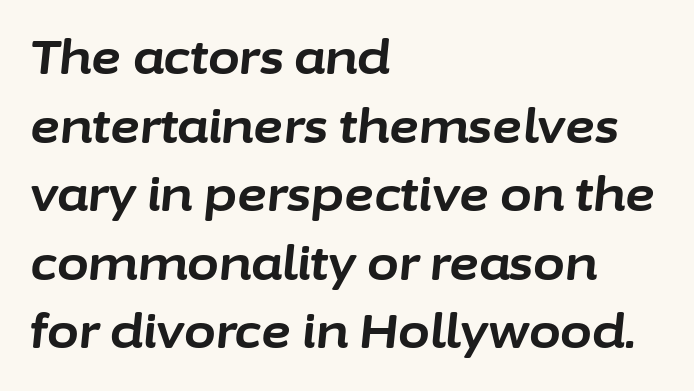
The paragraph shown leans on its left margin. Leading: standard. Pretty heavy lettering here — definitely bold. Decoration check: the copy has no underline.
